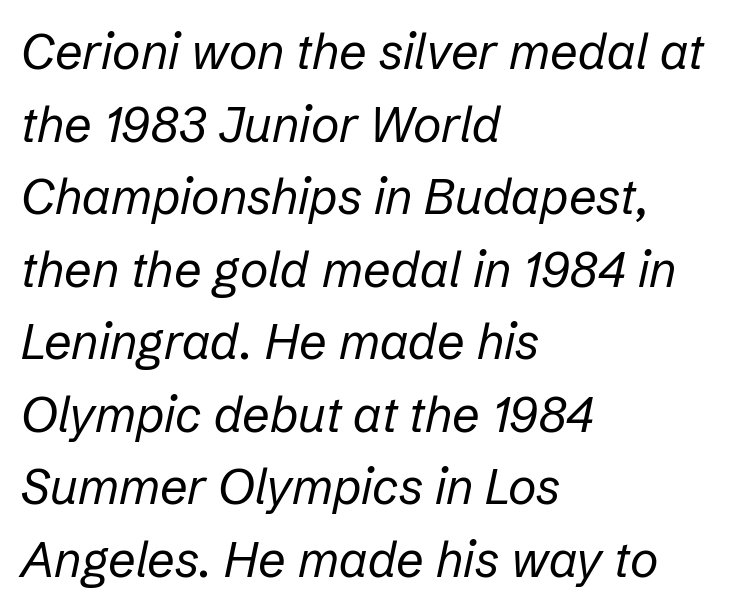
{"italic": "yes", "lean": "right", "slant_degrees": 12, "bold": "no", "weight": "regular", "width": "normal", "stroke_contrast": "low", "x_height": "medium", "monospaced": "no", "underline": "no", "align": "left", "line_spacing": "normal", "line_spacing_ratio": 1.48, "letter_spacing": "normal", "letter_spacing_em": 0.0, "glyph_px": 49}
